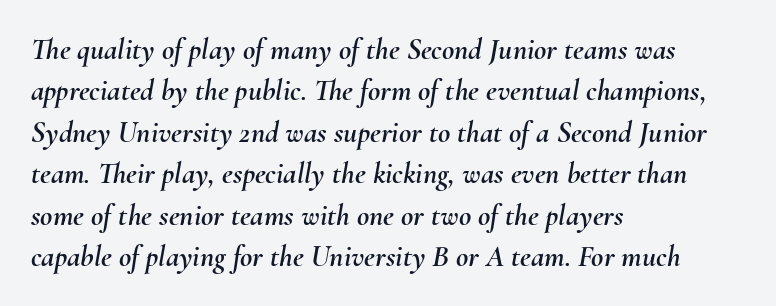
{"italic": "yes", "lean": "right", "slant_degrees": 10, "width": "normal", "stroke_contrast": "medium", "x_height": "small", "monospaced": "no", "underline": "no", "align": "left", "line_spacing": "normal", "line_spacing_ratio": 1.38, "letter_spacing": "normal", "letter_spacing_em": 0.0, "glyph_px": 30}
